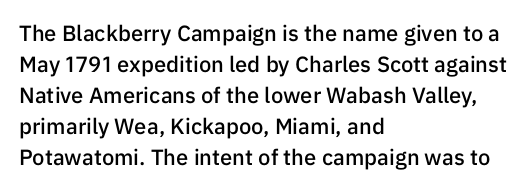
Does extra space separate the letters? No, they use regular spacing. Italic? Not at all — the glyphs are vertical. Notice how the passage keeps a crisp vertical edge on the left only. In terms of leading, this rendering sits right in the middle.
